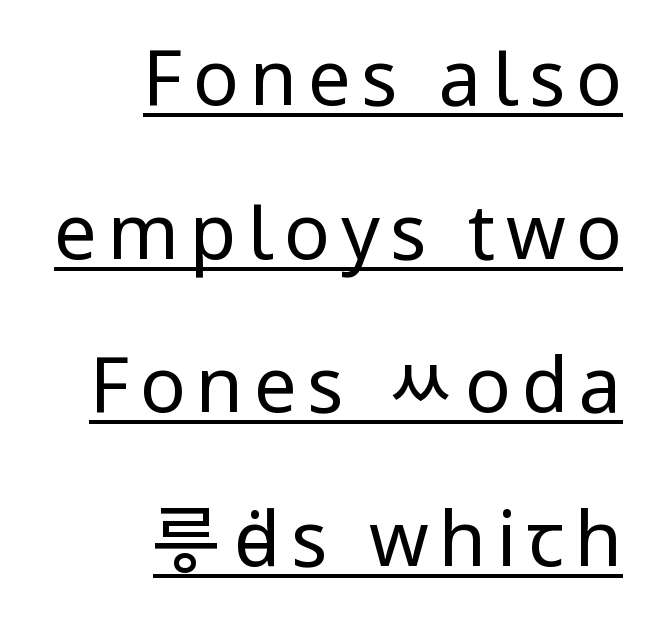
Q: Is the text bold? A: No.
Q: Is the text italic (slanted)? A: No, it is upright.
Q: Is the typeface a serif or a sans-serif typeface? A: Sans-serif.
Q: Is the text underlined? A: Yes.
Q: How is the paragraph aligned? A: Right-aligned.
Q: Is the spacing between lines tight, normal or loose? A: Loose.
Q: Width (condensed, normal, or wide)? A: Condensed.
Q: Stroke contrast? A: Low.
Q: x-height? A: Large.
Q: Monospaced? A: No.
